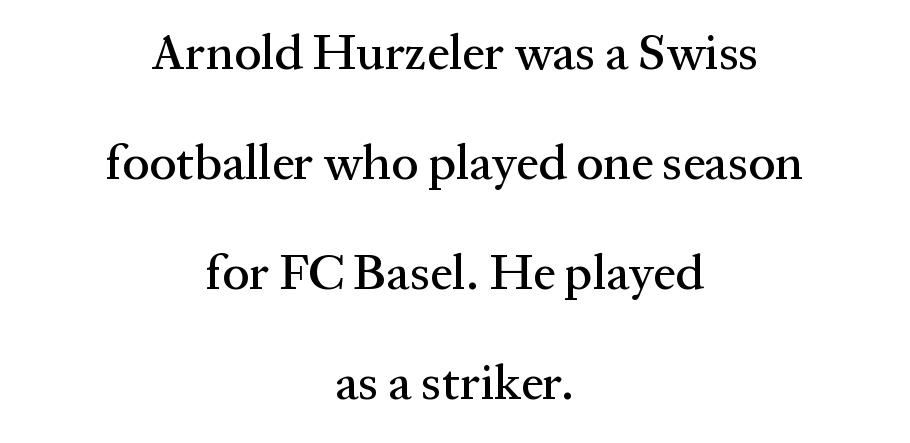
{"serif": "yes", "italic": "no", "width": "normal", "stroke_contrast": "medium", "x_height": "medium", "monospaced": "no", "underline": "no", "align": "center", "line_spacing": "loose", "line_spacing_ratio": 2.2, "letter_spacing": "normal", "letter_spacing_em": 0.0, "glyph_px": 50}
